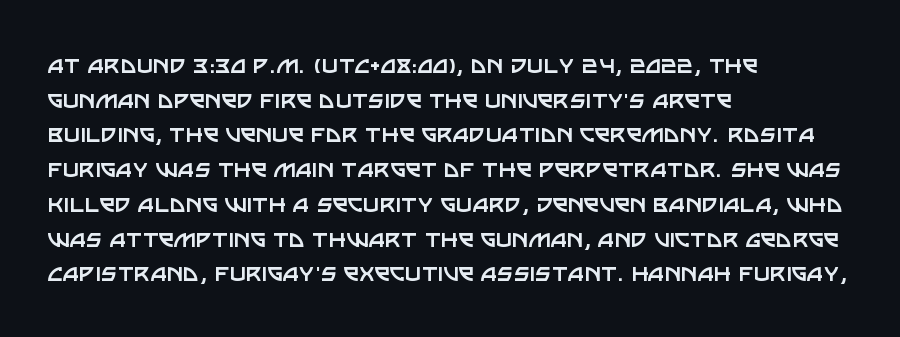
{"serif": "no", "italic": "no", "bold": "no", "weight": "regular", "width": "normal", "stroke_contrast": "low", "x_height": "large", "monospaced": "no", "underline": "no", "align": "left", "line_spacing_ratio": 1.24, "letter_spacing": "normal", "letter_spacing_em": 0.0, "glyph_px": 28}
